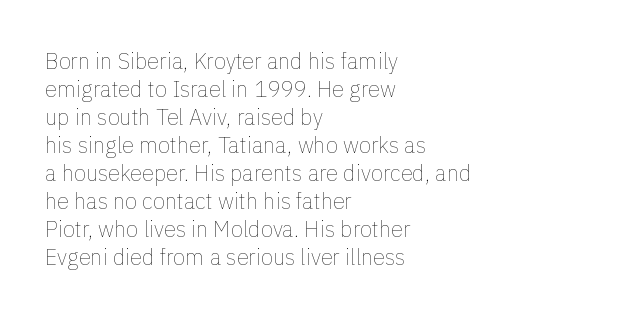
{"italic": "no", "bold": "no", "underline": "no", "align": "left", "line_spacing": "normal", "line_spacing_ratio": 1.27, "letter_spacing": "normal", "letter_spacing_em": 0.0, "glyph_px": 22}
